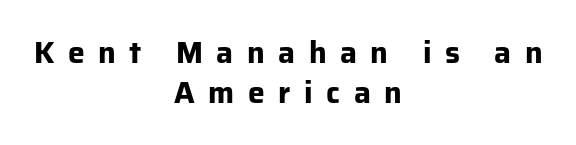
Compared with typical body copy, the letter spacing here is much looser. Character widths vary here, with narrow letters taking less room than wide ones. Every row of glyphs is offset so its center matches the block's center. The passage shown stacks its lines at a standard gap. Lines of text with bare space underneath.
